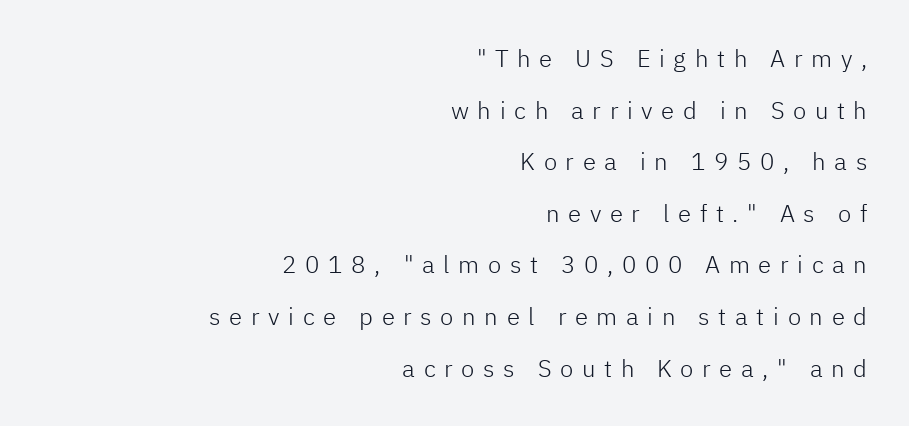
{"italic": "no", "bold": "no", "underline": "no", "align": "right", "line_spacing": "loose", "line_spacing_ratio": 2.15, "letter_spacing": "wide", "letter_spacing_em": 0.36, "glyph_px": 24}
